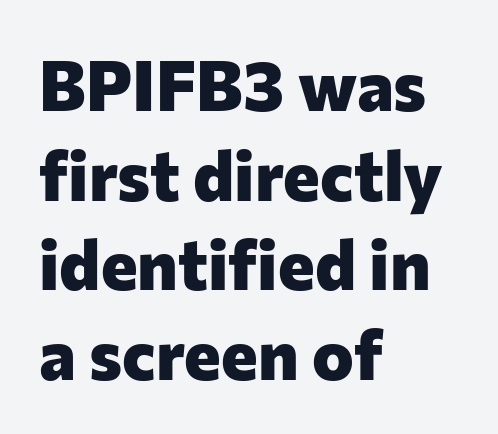
{"serif": "no", "italic": "no", "bold": "yes", "weight": "heavy", "width": "normal", "stroke_contrast": "low", "x_height": "medium", "monospaced": "no", "underline": "no", "align": "left", "line_spacing": "normal", "line_spacing_ratio": 1.28, "letter_spacing": "normal", "letter_spacing_em": 0.0, "glyph_px": 70}
